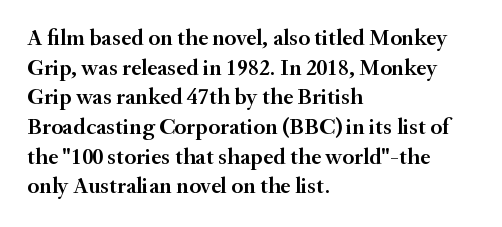
Stroke thickness is moderately raised; the sample reads as semibold. Vertical strokes here are truly vertical. The area under the type is left untouched. Summary of vertical rhythm: regular, with standard interline spacing.
